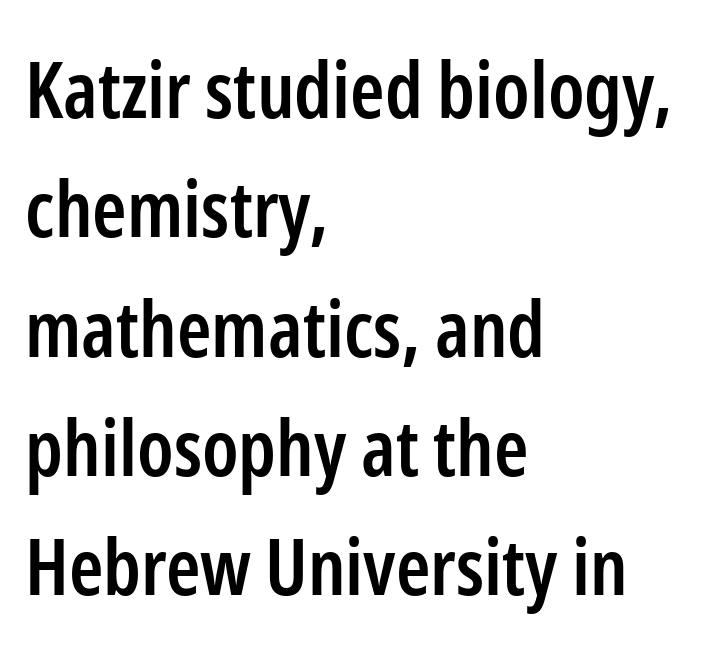
The face used here is proportionally spaced, like ordinary book or web type. The passage shown has conventional tracking throughout. The characters look somewhat weighty, a semibold short of true bold. Ascenders rise straight up at ninety degrees. Letterform terminals end flat and unadorned throughout the passage. A student would call this left alignment; a typographer would say flush left, rag right.
